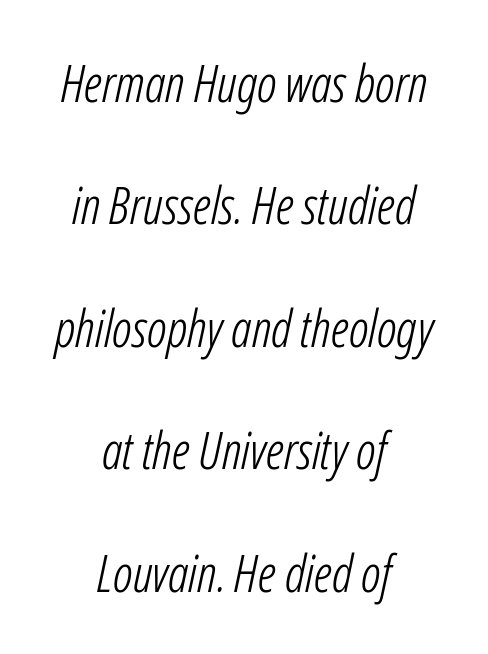
The image shows 51 px light, condensed type, italic (leaning right); set centered, loose line spacing (2.4x), normal letter spacing, not underlined; low stroke contrast and a medium x-height.
